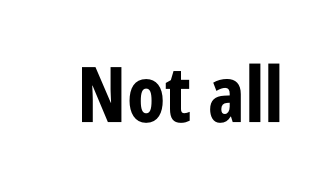
The image shows 77 px bold, condensed sans-serif type, upright; set normal letter spacing, not underlined; low stroke contrast and a large x-height.
